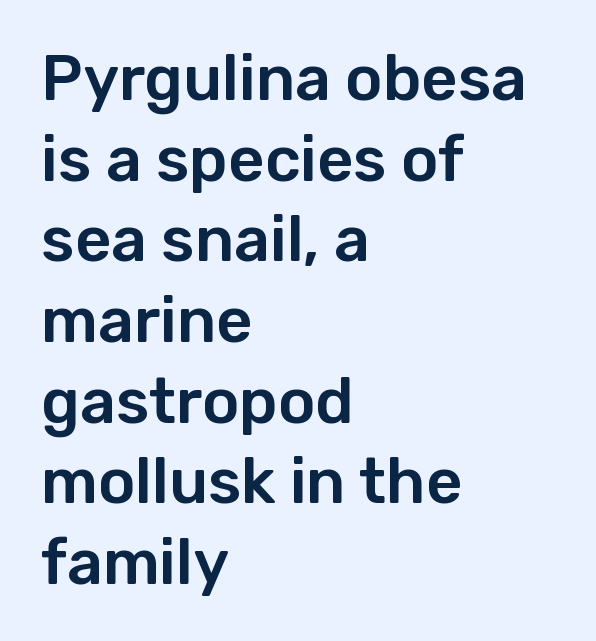
{"serif": "no", "italic": "no", "width": "normal", "stroke_contrast": "low", "x_height": "medium", "monospaced": "no", "underline": "no", "align": "left", "line_spacing": "normal", "line_spacing_ratio": 1.28, "letter_spacing": "normal", "letter_spacing_em": 0.0, "glyph_px": 63}
